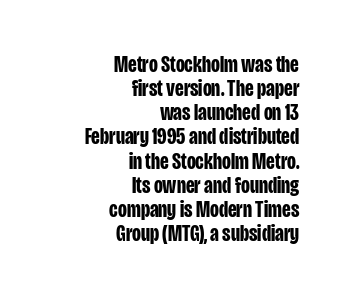
{"italic": "no", "bold": "yes", "underline": "no", "align": "right", "line_spacing": "tight", "line_spacing_ratio": 1.05, "letter_spacing": "normal", "letter_spacing_em": 0.0, "glyph_px": 23}
